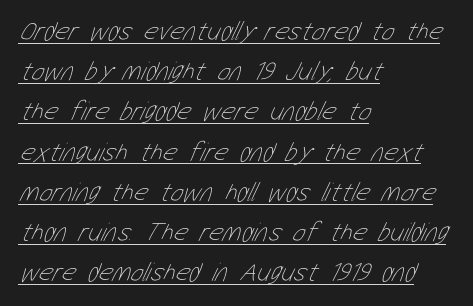
{"bold": "no", "underline": "yes", "align": "left", "line_spacing": "normal", "line_spacing_ratio": 1.49, "letter_spacing": "normal", "letter_spacing_em": 0.0, "glyph_px": 27}
